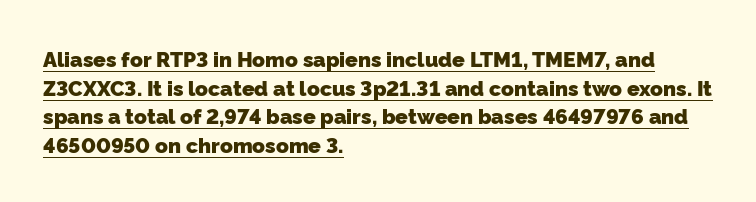
Its strokes are broad and dark, the hallmark of bold type. If you drew a ruler down the left edge, every line would touch it. Caption: lettering with a line underneath. How would I describe the line gaps? Plain and ordinary. The letterforms sit shoulder to shoulder at normal distance.
